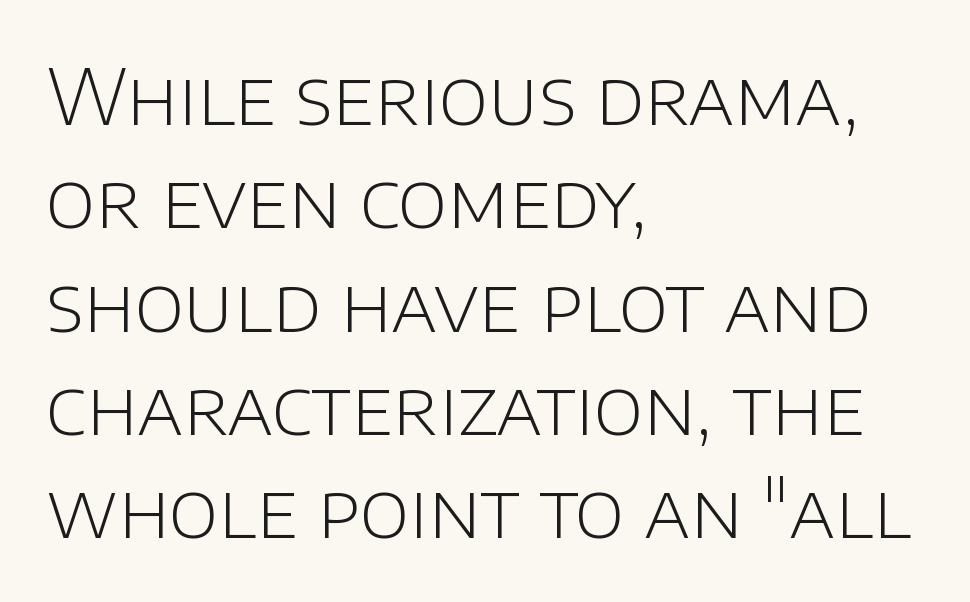
Nobody drew a line under any word here. Horizontal alignment here is leftward, the default for most running prose. The type family on display is of the sans-serif kind. A typesetter would call this leading conventional body-copy spacing. Each letter keeps its own natural width here, so spacing adapts to shape. Look at the tracking — it's just the regular setting, nothing added.
